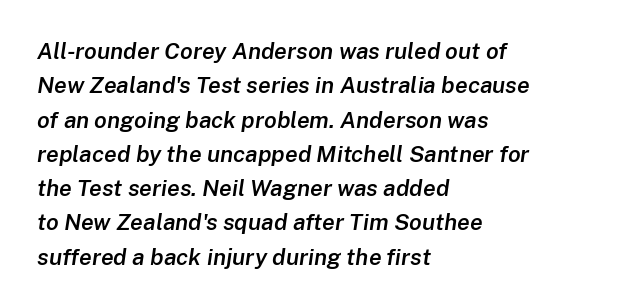
{"italic": "yes", "lean": "right", "slant_degrees": 8, "bold": "semi", "underline": "no", "align": "left", "line_spacing": "normal", "line_spacing_ratio": 1.49, "letter_spacing": "normal", "letter_spacing_em": 0.0, "glyph_px": 23}
